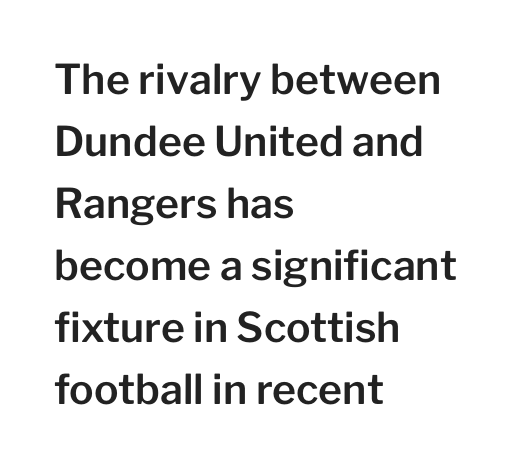
How are the letters spaced? Ordinarily, with no added tracking. A typesetter would call this leading conventional body-copy spacing. Just letters on the line, the space beneath them empty. The face used here is a sans, in the tradition of grotesques and geometrics. The passage shown is typed in a proportional face where columns would drift. Posture: straight, roman, zero tilt.
